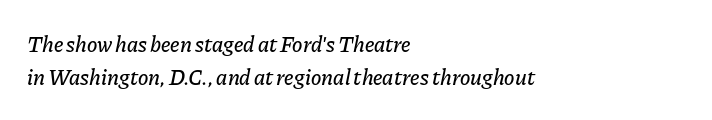
Notice how the stems are inclined rather than vertical — that's the hallmark of italics. Bare-footed words on every line. Glyph-to-glyph distance matches everyday printed text. Summary of vertical rhythm: regular, with standard interline spacing.
